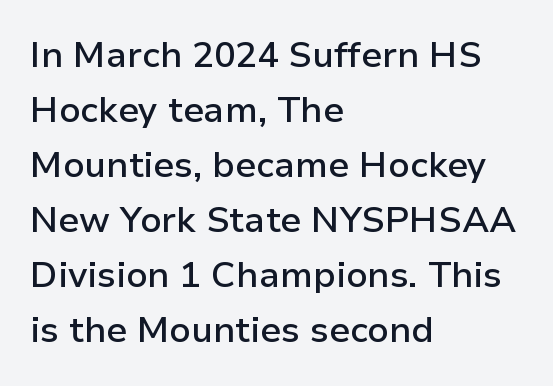
{"serif": "no", "italic": "no", "bold": "semi", "weight": "semibold", "width": "normal", "stroke_contrast": "low", "x_height": "medium", "monospaced": "no", "underline": "no", "align": "left", "line_spacing": "normal", "line_spacing_ratio": 1.53, "letter_spacing": "normal", "letter_spacing_em": 0.0, "glyph_px": 36}
